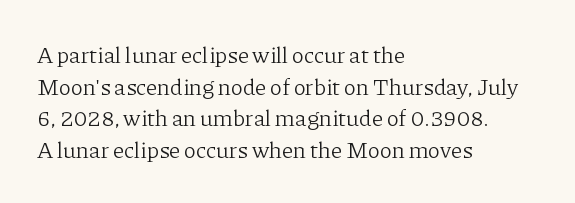
The strokes are not fattened; the text isn't bold. Beneath every word, the page is bare. Every row of glyphs begins at an identical x-position on the left. In terms of posture, this sample is upright.
